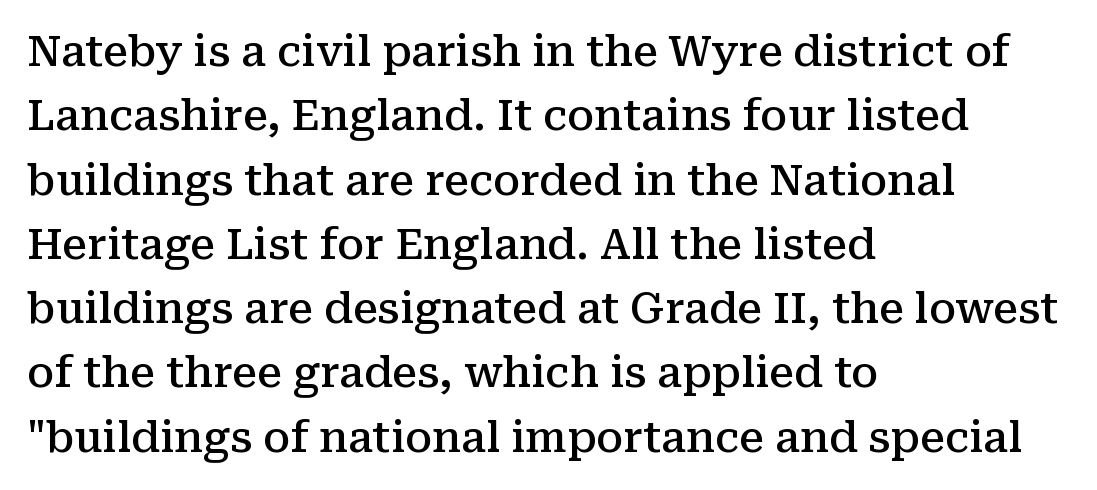
{"serif": "yes", "italic": "no", "bold": "semi", "weight": "semibold", "width": "normal", "stroke_contrast": "medium", "x_height": "medium", "monospaced": "no", "underline": "no", "align": "left", "line_spacing": "normal", "line_spacing_ratio": 1.53, "letter_spacing": "normal", "letter_spacing_em": 0.0, "glyph_px": 42}
